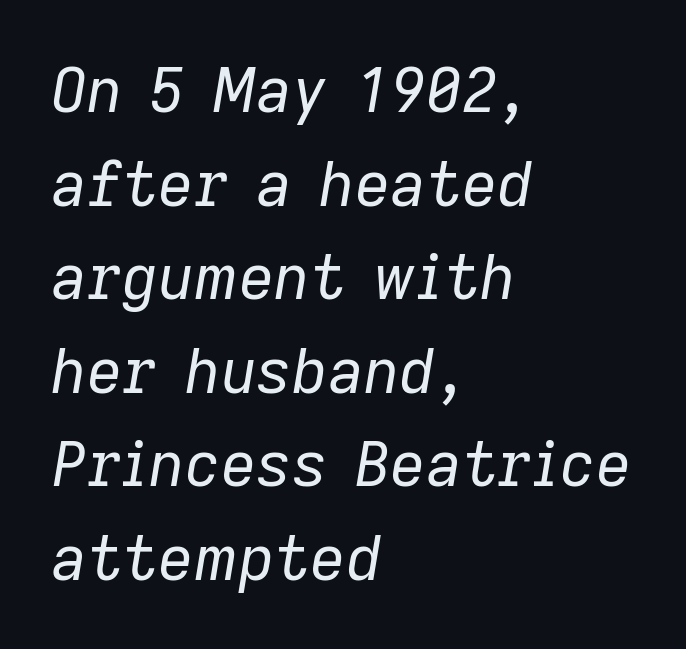
Q: Is the text bold? A: No.
Q: Is the text italic (slanted)? A: Yes, it leans right by about 9 degrees.
Q: Is the text underlined? A: No.
Q: How is the paragraph aligned? A: Left-aligned.
Q: Is the spacing between letters normal or unusually wide? A: Normal.
Q: Is the spacing between lines tight, normal or loose? A: Normal.
Q: Width (condensed, normal, or wide)? A: Normal.
Q: Stroke contrast? A: Low.
Q: x-height? A: Medium.
Q: Monospaced? A: No.
